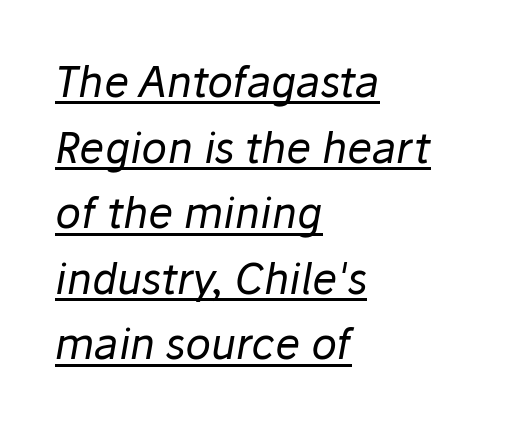
Q: Is the text bold? A: No.
Q: Is the text italic (slanted)? A: Yes, it leans right by about 10 degrees.
Q: Is the text underlined? A: Yes.
Q: How is the paragraph aligned? A: Left-aligned.
Q: Is the spacing between letters normal or unusually wide? A: Normal.
Q: Is the spacing between lines tight, normal or loose? A: Normal.
Q: Width (condensed, normal, or wide)? A: Normal.
Q: Stroke contrast? A: Low.
Q: x-height? A: Medium.
Q: Monospaced? A: No.
